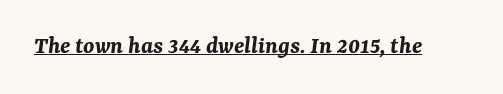
Notice how thick the strokes are: this is what a full bold looks like. Compared with ordinary roman type, these characters are visibly tilted. Beneath each row of characters lies a ruled line. Caption: standard tracking, unaltered.
